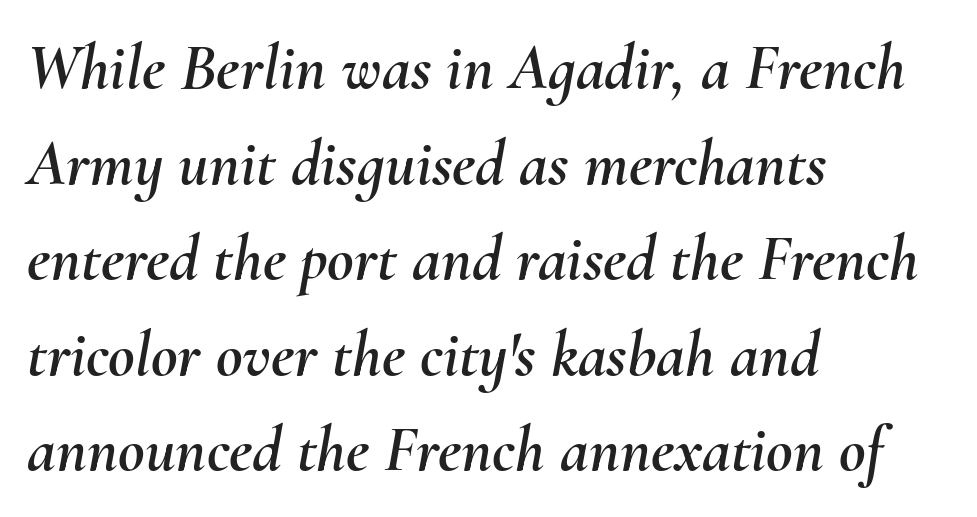
Standard letterfit; no display-style spreading of the glyphs. Posture: slanted. The space directly below the letters is spotless. A typesetter would call this proportional, since set widths differ per character. How would I describe the line gaps? Plain and ordinary.
